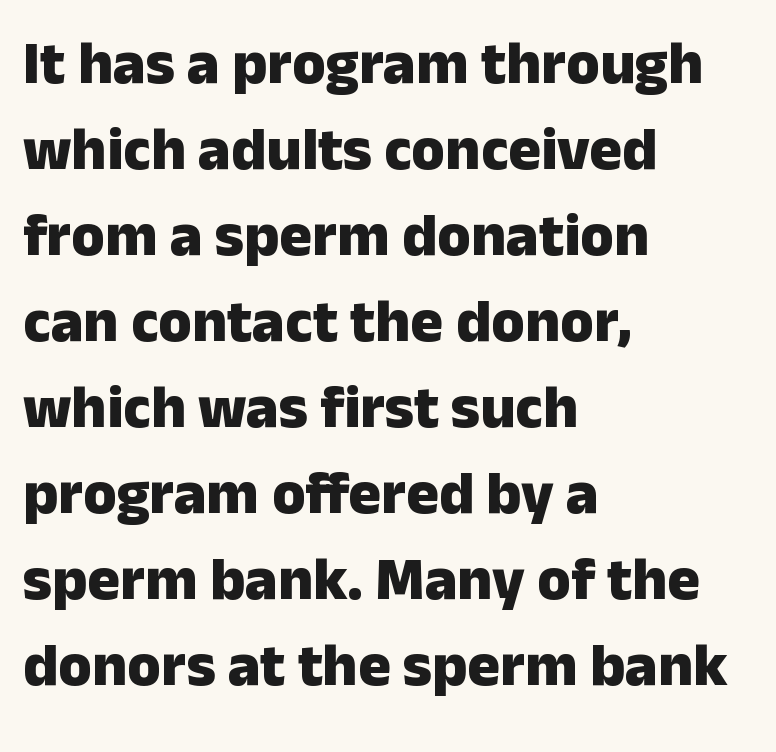
The image shows 61 px heavy sans-serif type, upright; set left-aligned, normal line spacing (1.41x), normal letter spacing, not underlined; low stroke contrast and a medium x-height.
